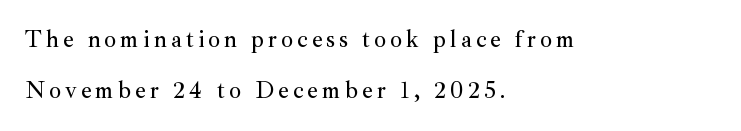
Reading down the block, your eye returns to a fixed left position each line. Vertical spacing — loose. Just letters on the line, the space beneath them empty. In terms of posture, this sample is upright.
